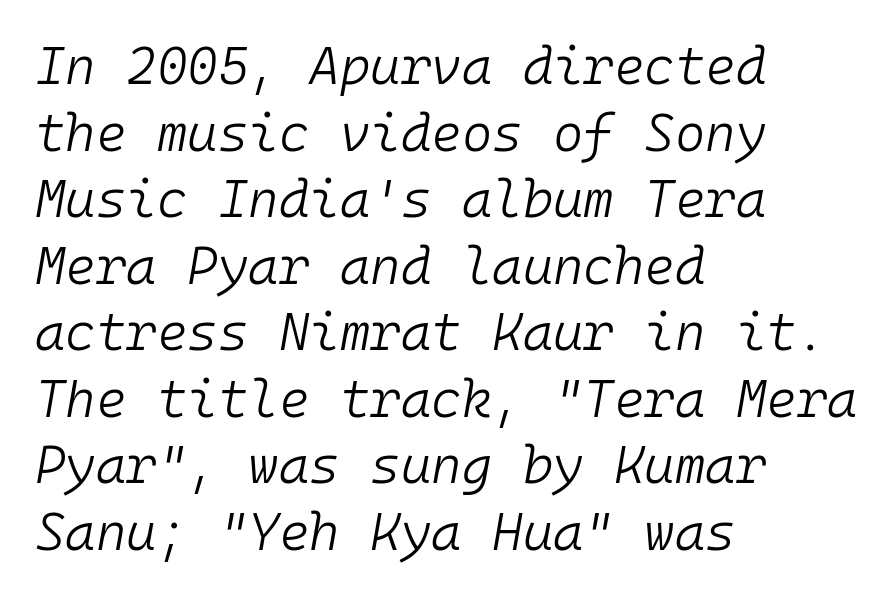
The image shows 52 px light type, italic (leaning right), monospaced; set left-aligned, normal line spacing (1.28x), normal letter spacing, not underlined; low stroke contrast and a medium x-height.
